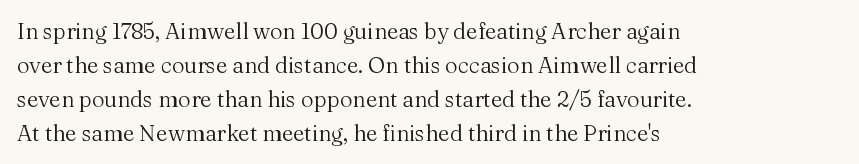
Q: Is the text bold? A: No.
Q: Is the text italic (slanted)? A: No, it is upright.
Q: Is the text underlined? A: No.
Q: How is the paragraph aligned? A: Left-aligned.
Q: Is the spacing between letters normal or unusually wide? A: Normal.
Q: Is the spacing between lines tight, normal or loose? A: Normal.
